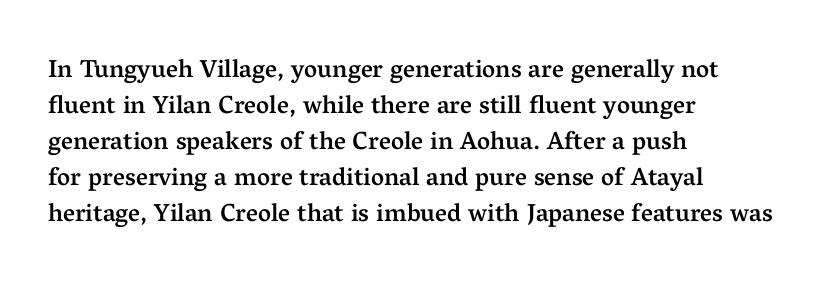
{"italic": "no", "bold": "semi", "underline": "no", "align": "left", "line_spacing": "normal", "line_spacing_ratio": 1.44, "letter_spacing": "normal", "letter_spacing_em": 0.0, "glyph_px": 25}
